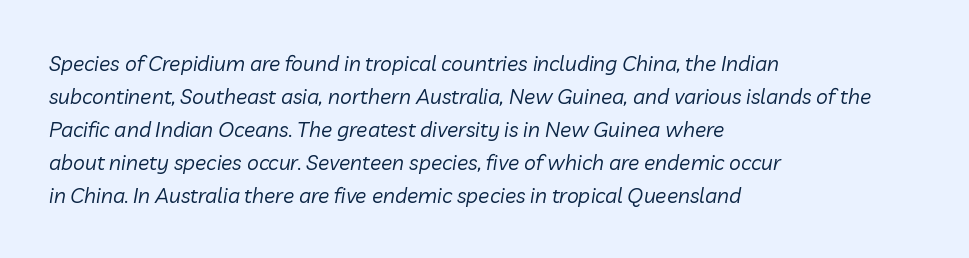
Baseline-to-baseline distance is the conventional proportion of letter height. The horizontal fit of the characters is conventional and even. Each row of text sits above clean, open space. The rendering anchors every line to the left-hand side.
